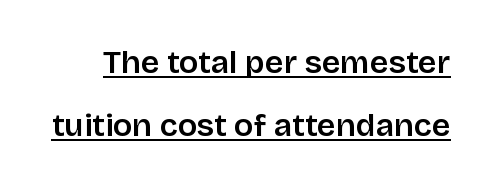
A typographer would call this underscored text. Compared with typical paragraphs, the rows here are farther apart. You can tell from the bare stems that sans-serif type was used. Students, this is semibold: more ink than regular, less than bold. Is the letter spacing exaggerated? No — it looks like the ordinary default. Italic? Not at all — the glyphs are vertical.
